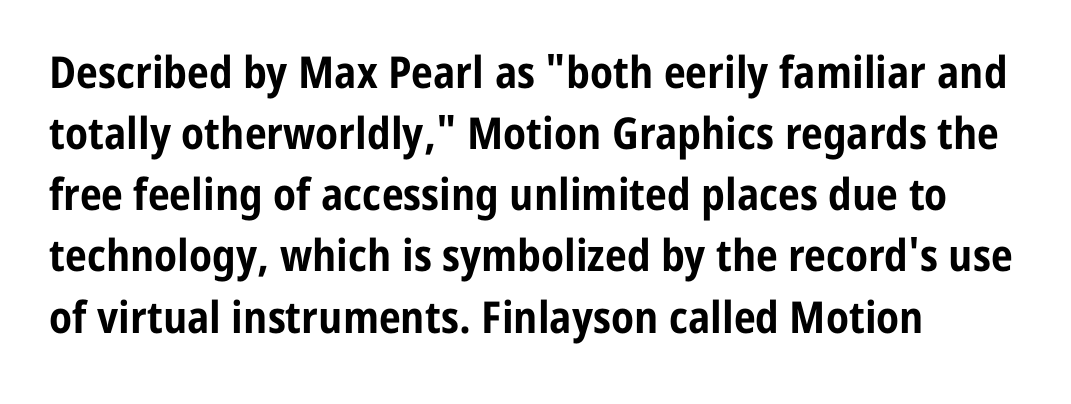
Set as a true bold cut, around the 700 mark. The leading is moderate, giving the passage an even texture. The characters display no serif detailing; their extremities are plain. The tracking reads as untouched default to a designer's eye. Note the varied advance widths — an 'i' is clearly narrower than an 'm'.
